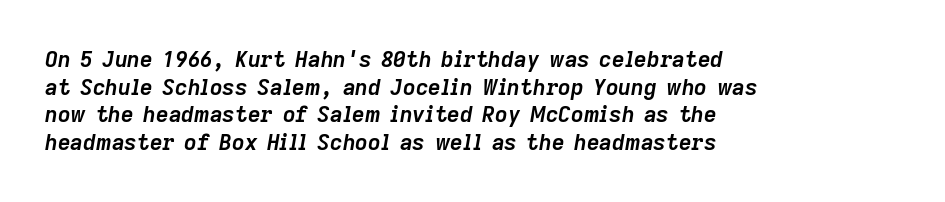
{"italic": "yes", "lean": "right", "slant_degrees": 9, "bold": "yes", "underline": "no", "align": "left", "line_spacing": "normal", "line_spacing_ratio": 1.26, "letter_spacing": "normal", "letter_spacing_em": 0.0, "glyph_px": 22}
